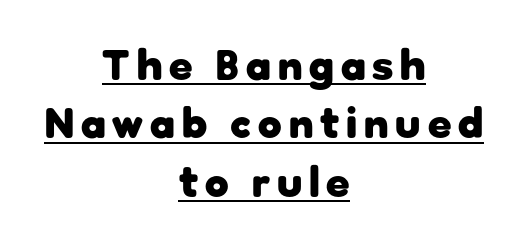
The image shows 43 px heavy sans-serif type, upright; set centered, normal line spacing (1.36x), underlined; low stroke contrast and a medium x-height.
